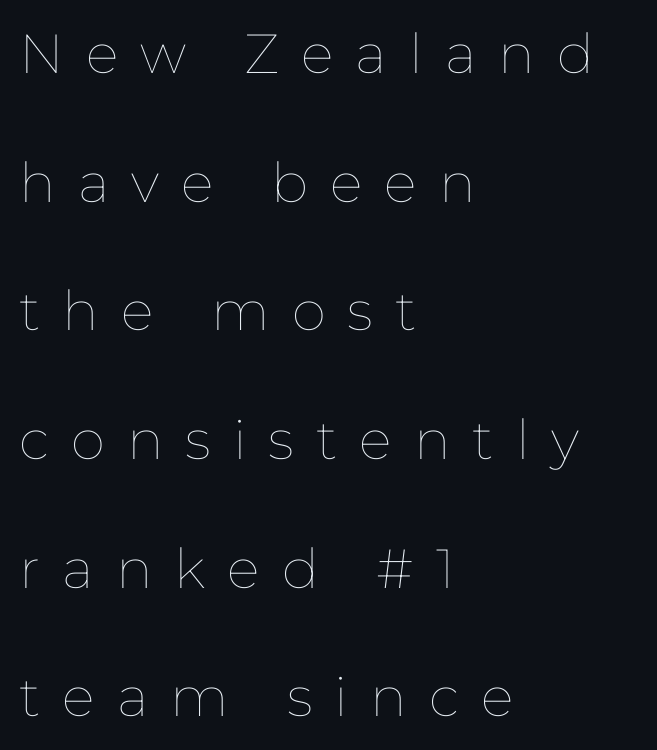
The image shows 55 px thin type, upright; set left-aligned, loose line spacing (2.34x), unusually wide letter spacing (+0.4 em), not underlined; low stroke contrast and a medium x-height.
